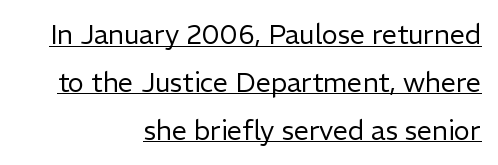
{"italic": "no", "bold": "no", "underline": "yes", "align": "right", "line_spacing_ratio": 1.77, "letter_spacing": "normal", "letter_spacing_em": 0.0, "glyph_px": 27}
